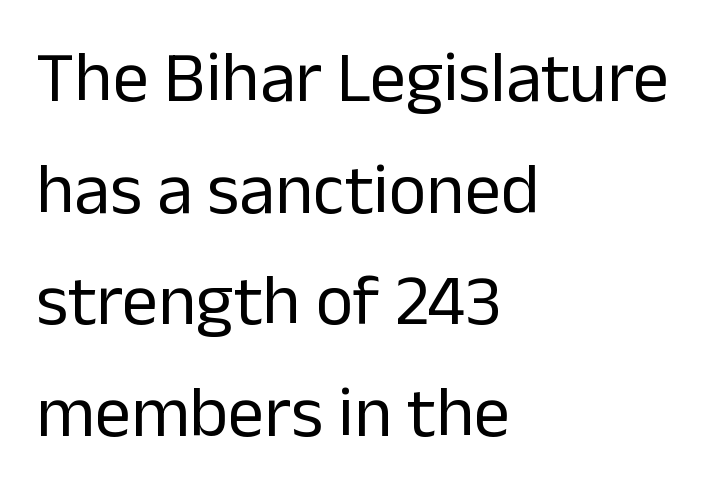
{"serif": "no", "italic": "no", "bold": "no", "weight": "regular", "width": "normal", "stroke_contrast": "low", "x_height": "medium", "monospaced": "no", "underline": "no", "align": "left", "line_spacing": "normal", "line_spacing_ratio": 1.55, "letter_spacing": "normal", "letter_spacing_em": 0.0, "glyph_px": 72}
